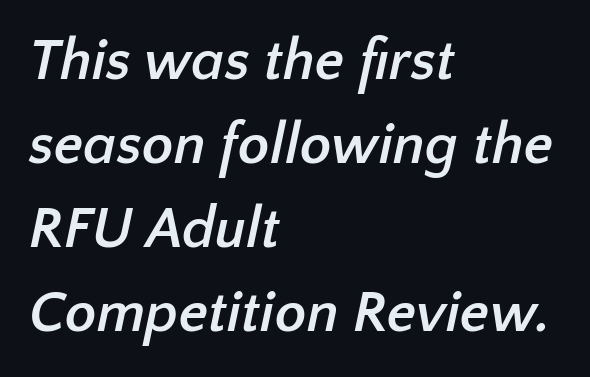
Q: Is the text bold? A: Yes.
Q: Is the typeface a serif or a sans-serif typeface? A: Sans-serif.
Q: Is the text underlined? A: No.
Q: How is the paragraph aligned? A: Left-aligned.
Q: Is the spacing between letters normal or unusually wide? A: Normal.
Q: Is the spacing between lines tight, normal or loose? A: Normal.
Q: Width (condensed, normal, or wide)? A: Normal.
Q: Stroke contrast? A: Low.
Q: x-height? A: Medium.
Q: Monospaced? A: No.
